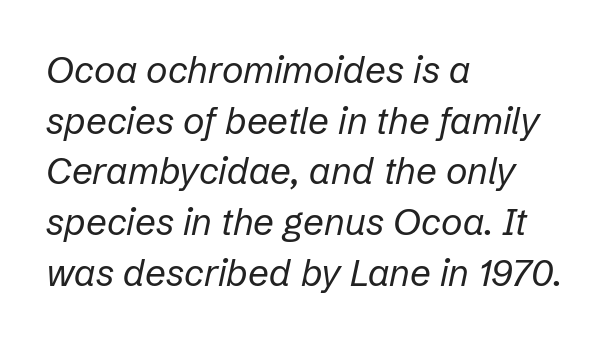
The paragraph has a hard left edge and a soft right edge. A typesetter would call this leading conventional body-copy spacing. Yep, that's italic — everything's leaning. The space beneath each line is pristine and unruled. These glyphs show unthickened strokes, regular width or finer. The passage shown is typed in a proportional face where columns would drift.
